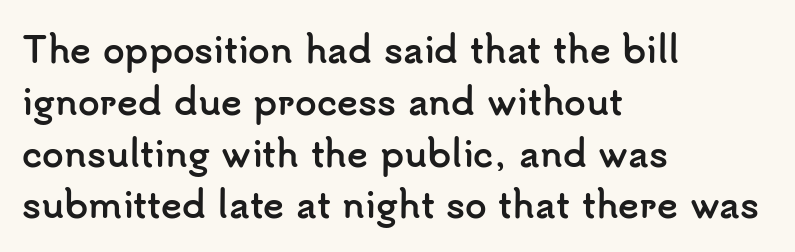
Q: Is the text bold? A: Yes.
Q: Is the text italic (slanted)? A: No, it is upright.
Q: Is the typeface a serif or a sans-serif typeface? A: Sans-serif.
Q: Is the text underlined? A: No.
Q: How is the paragraph aligned? A: Left-aligned.
Q: Is the spacing between letters normal or unusually wide? A: Normal.
Q: Is the spacing between lines tight, normal or loose? A: Normal.
Q: Width (condensed, normal, or wide)? A: Normal.
Q: Stroke contrast? A: Low.
Q: x-height? A: Small.
Q: Monospaced? A: No.
